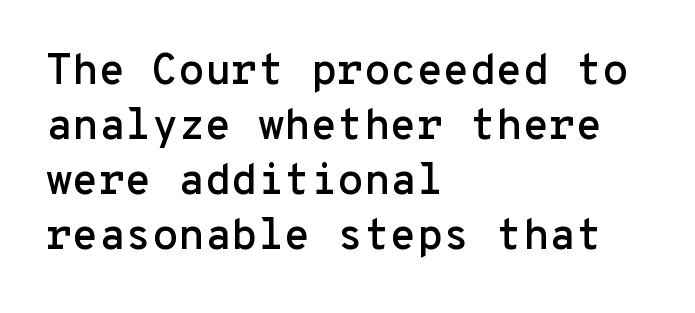
Italic: no, the glyphs are upright roman. The compositor pushed each line to the left boundary. The rendering uses typewriter-style spacing with identical character cells. Normally led — the rows are evenly, conventionally spaced.
